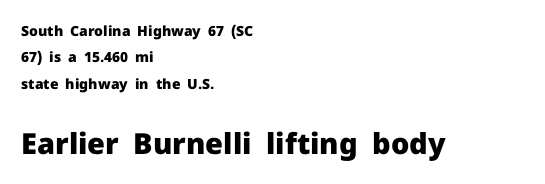
Q: Is the text bold? A: Yes.
Q: Is the text italic (slanted)? A: No, it is upright.
Q: Is the typeface a serif or a sans-serif typeface? A: Sans-serif.
Q: Is the text underlined? A: No.
Q: How is the paragraph aligned? A: Left-aligned.
Q: Is the spacing between letters normal or unusually wide? A: Normal.
Q: Which block of text is set in a larger size, the first (top) or the second (bottom)? A: The second (bottom) one.
Q: Width (condensed, normal, or wide)? A: Normal.
Q: Stroke contrast? A: Low.
Q: x-height? A: Medium.
Q: Monospaced? A: No.
